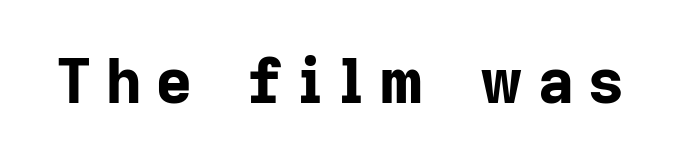
The image shows 62 px bold sans-serif type, upright; set unusually wide letter spacing (+0.23 em), not underlined; low stroke contrast and a medium x-height.
